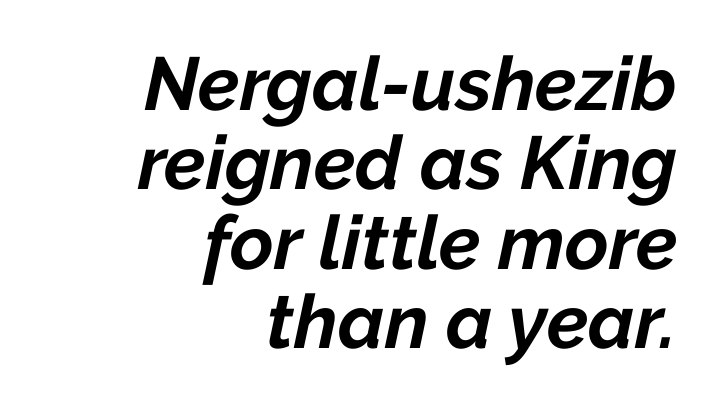
Q: Is the text bold? A: Yes.
Q: Is the text italic (slanted)? A: Yes, it leans right by about 12 degrees.
Q: Is the text underlined? A: No.
Q: How is the paragraph aligned? A: Right-aligned.
Q: Is the spacing between letters normal or unusually wide? A: Normal.
Q: Is the spacing between lines tight, normal or loose? A: Tight.
Q: Width (condensed, normal, or wide)? A: Normal.
Q: Stroke contrast? A: Low.
Q: x-height? A: Medium.
Q: Monospaced? A: No.
